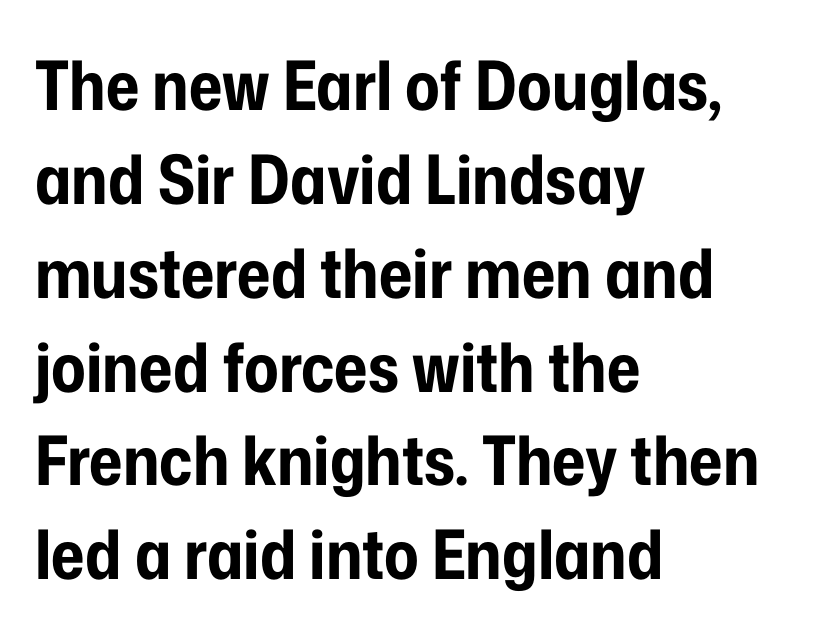
Q: Is the text bold? A: Yes.
Q: Is the text italic (slanted)? A: No, it is upright.
Q: Is the typeface a serif or a sans-serif typeface? A: Sans-serif.
Q: Is the text underlined? A: No.
Q: How is the paragraph aligned? A: Left-aligned.
Q: Is the spacing between letters normal or unusually wide? A: Normal.
Q: Is the spacing between lines tight, normal or loose? A: Normal.
Q: Width (condensed, normal, or wide)? A: Condensed.
Q: Stroke contrast? A: Low.
Q: x-height? A: Medium.
Q: Monospaced? A: No.
